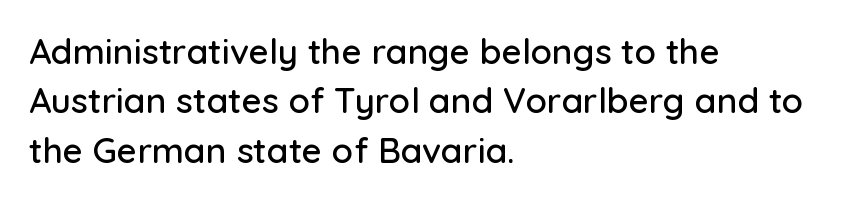
Plain, unruled lines of type. Proportional: the letters do not fall into vertical columns. The typography opts for an upright posture over an oblique one. These lines keep a tight, regular rhythm from letter to letter.
